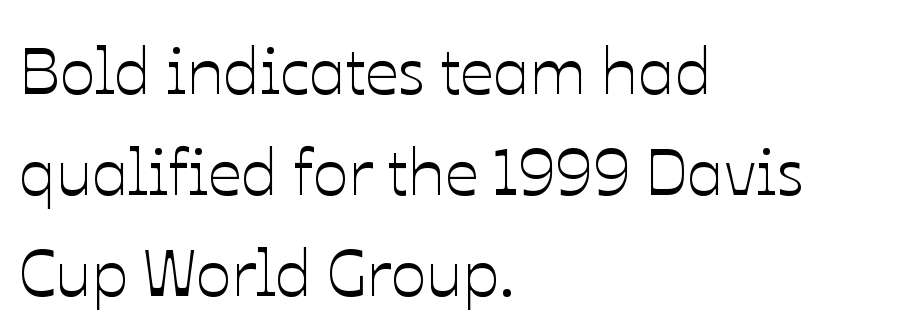
Q: Is the text italic (slanted)? A: No, it is upright.
Q: Is the text underlined? A: No.
Q: How is the paragraph aligned? A: Left-aligned.
Q: Is the spacing between letters normal or unusually wide? A: Normal.
Q: Is the spacing between lines tight, normal or loose? A: Normal.
Q: Width (condensed, normal, or wide)? A: Normal.
Q: Stroke contrast? A: Low.
Q: x-height? A: Medium.
Q: Monospaced? A: No.
